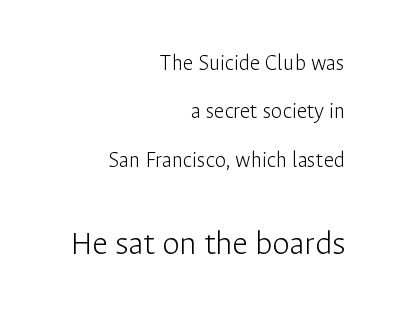
The image shows 35 px light sans-serif type, upright; set right-aligned, loose line spacing (2.1x), normal letter spacing, not underlined; the second (bottom) block is 1.52x larger; low stroke contrast and a medium x-height.
